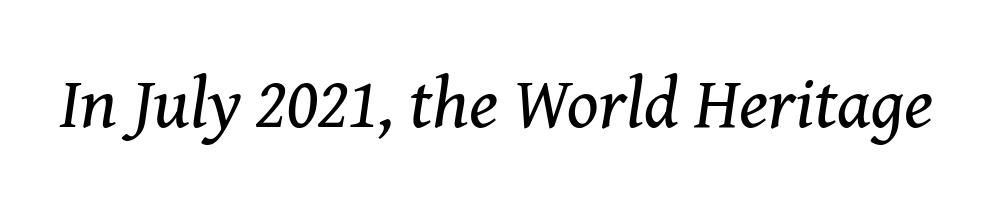
Stroke terminals: seriffed. Here the glyphs are tracked normally, forming tight word shapes. Unbolded letterforms with no extra heft. You can tell it's italic because the verticals aren't actually vertical.
